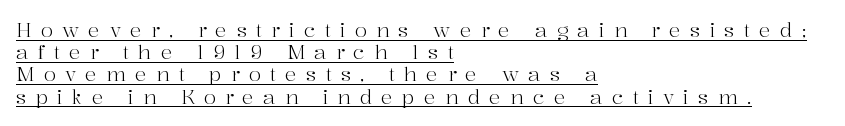
Q: Is the text bold? A: No.
Q: Is the text italic (slanted)? A: No, it is upright.
Q: Is the text underlined? A: Yes.
Q: How is the paragraph aligned? A: Left-aligned.
Q: Is the spacing between letters normal or unusually wide? A: Unusually wide.
Q: Is the spacing between lines tight, normal or loose? A: Tight.
